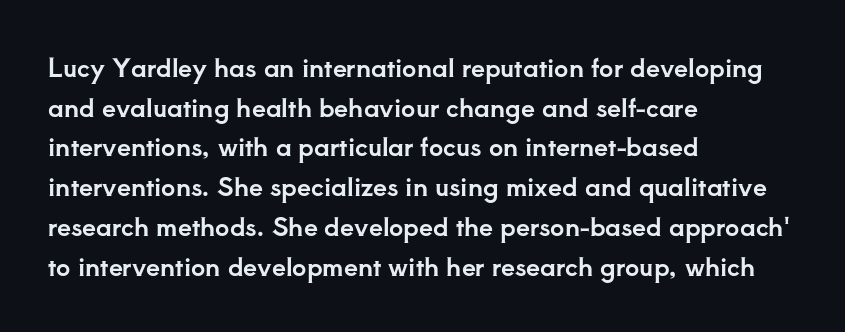
The image shows 25 px text type, upright; set left-aligned, normal line spacing (1.59x), normal letter spacing, not underlined.
